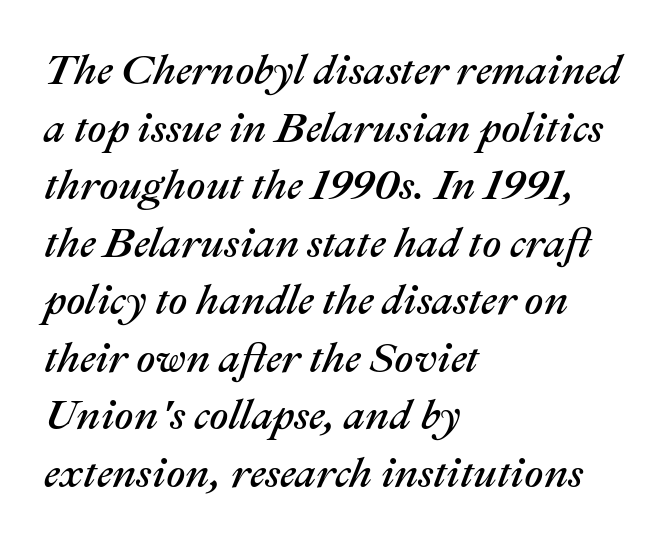
Q: Is the text italic (slanted)? A: Yes, it leans right by about 22 degrees.
Q: Is the text underlined? A: No.
Q: How is the paragraph aligned? A: Left-aligned.
Q: Is the spacing between letters normal or unusually wide? A: Normal.
Q: Is the spacing between lines tight, normal or loose? A: Normal.
Q: Width (condensed, normal, or wide)? A: Normal.
Q: Stroke contrast? A: Medium.
Q: x-height? A: Medium.
Q: Monospaced? A: No.
